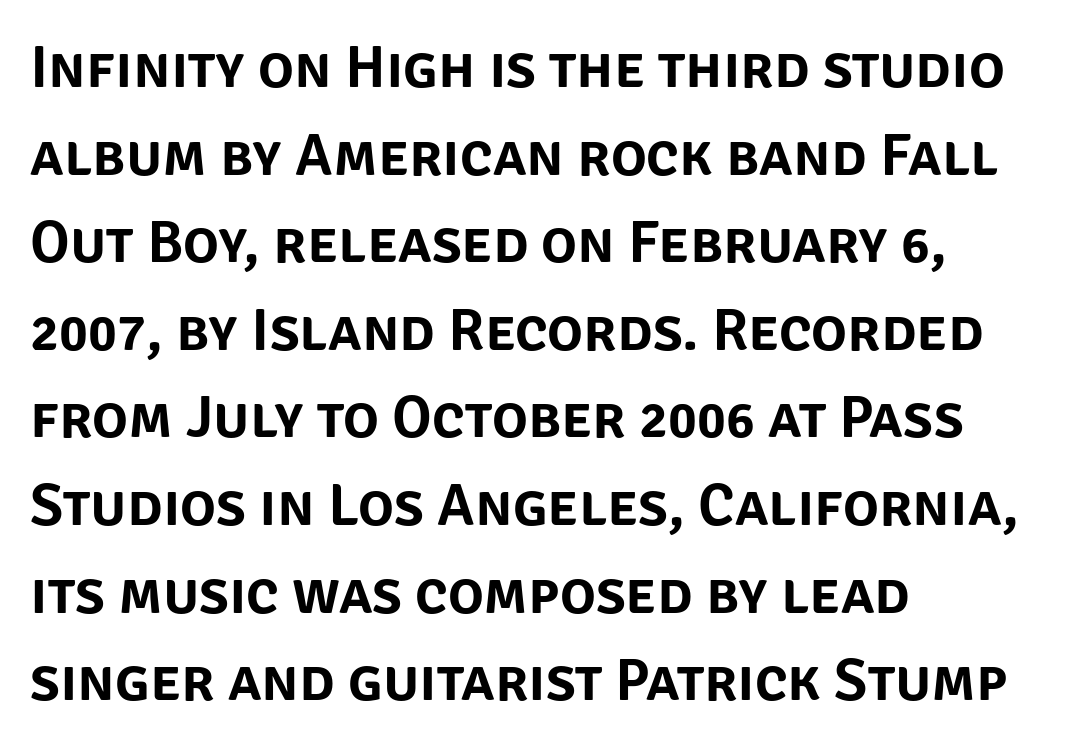
Q: Is the text italic (slanted)? A: No, it is upright.
Q: Is the typeface a serif or a sans-serif typeface? A: Sans-serif.
Q: Is the text underlined? A: No.
Q: How is the paragraph aligned? A: Left-aligned.
Q: Is the spacing between letters normal or unusually wide? A: Normal.
Q: Is the spacing between lines tight, normal or loose? A: Normal.
Q: Width (condensed, normal, or wide)? A: Normal.
Q: Stroke contrast? A: Low.
Q: x-height? A: Large.
Q: Monospaced? A: No.
